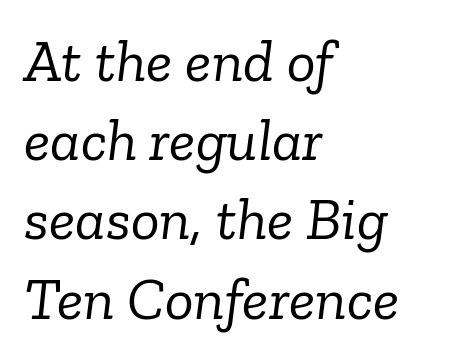
Q: Is the text bold? A: No.
Q: Is the text italic (slanted)? A: Yes, it leans right by about 6 degrees.
Q: Is the typeface a serif or a sans-serif typeface? A: Serif.
Q: Is the text underlined? A: No.
Q: How is the paragraph aligned? A: Left-aligned.
Q: Is the spacing between letters normal or unusually wide? A: Normal.
Q: Is the spacing between lines tight, normal or loose? A: Normal.
Q: Width (condensed, normal, or wide)? A: Normal.
Q: Stroke contrast? A: Low.
Q: x-height? A: Medium.
Q: Monospaced? A: No.
